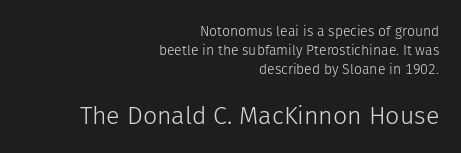
The image shows 25 px text type, upright; set right-aligned, normal line spacing (1.37x), normal letter spacing, not underlined; the second (bottom) block is 1.79x larger.
